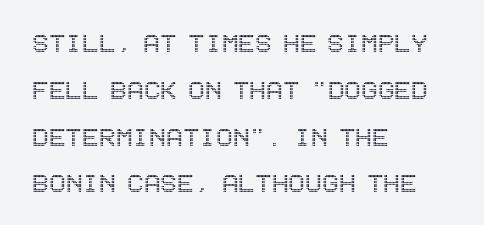
The image shows 31 px condensed type, upright; set left-aligned, normal line spacing (1.51x), normal letter spacing, not underlined; a large x-height.
